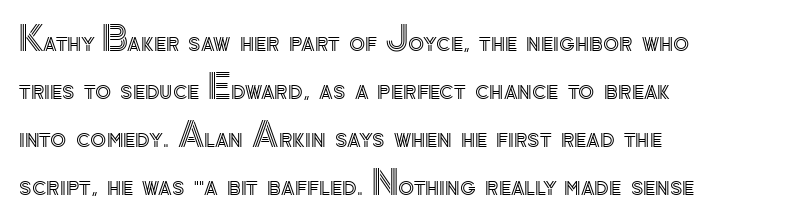
The image shows 33 px text type, upright; set left-aligned, normal line spacing (1.45x), normal letter spacing, not underlined; a small x-height.
